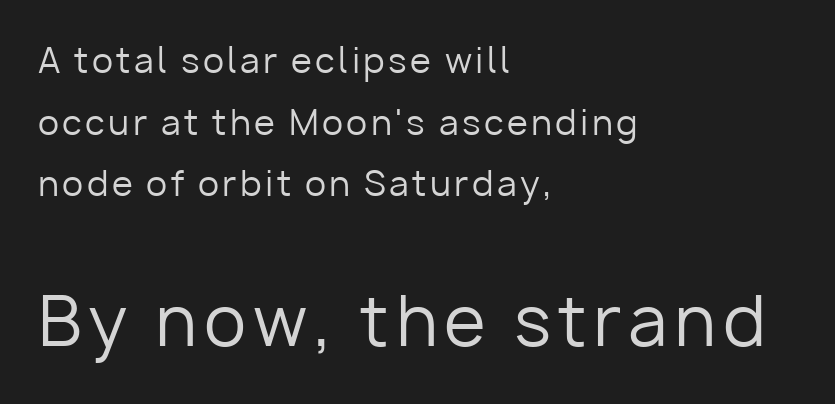
Here the designer chose a conventional face with non-uniform glyph widths. Unbolded letterforms with no extra heft. Bare-footed words on every line. The lines are quadded left.
